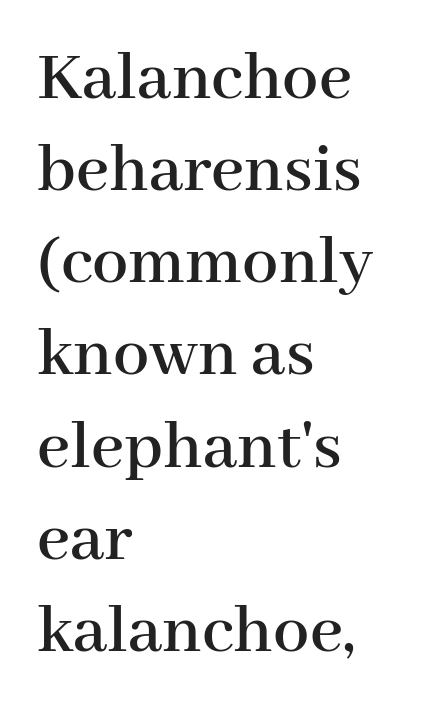
The image shows 72 px serif type, upright; set left-aligned, normal line spacing (1.28x), normal letter spacing, not underlined; high stroke contrast and a medium x-height.
